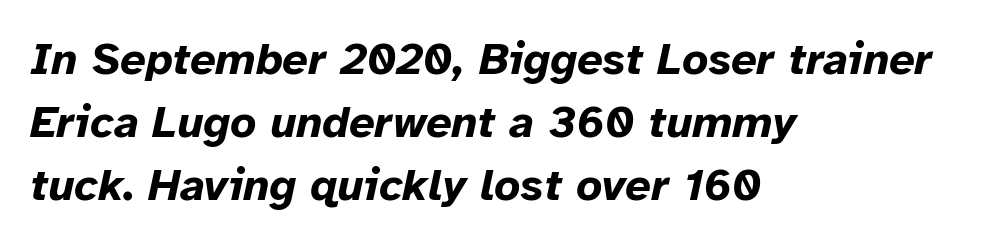
In terms of leading, this rendering sits right in the middle. This sample has the flowing, uneven cadence of proportional lettering. Left-aligned paragraph, ragged on the right. The baseline area is clear. Plenty of ink on the page — the face is bold. The letters sit at their default tracking, neither squeezed nor spread.
